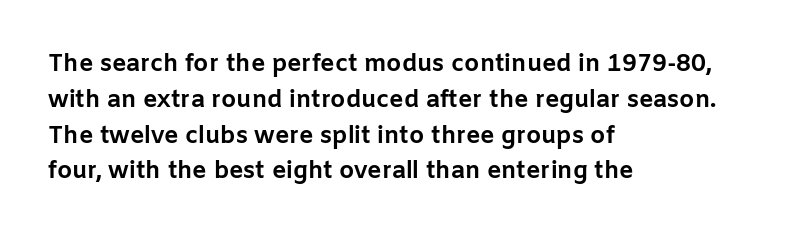
The image shows 24 px bold type, upright; set left-aligned, normal line spacing (1.49x), normal letter spacing, not underlined.
